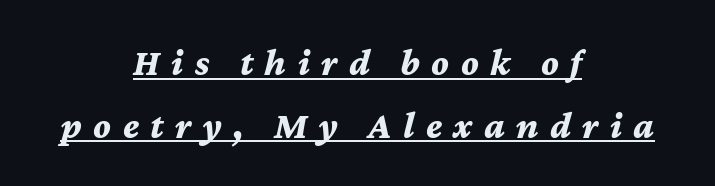
Q: Is the text bold? A: Yes.
Q: Is the text italic (slanted)? A: Yes, it leans right by about 12 degrees.
Q: Is the text underlined? A: Yes.
Q: How is the paragraph aligned? A: Centered.
Q: Is the spacing between letters normal or unusually wide? A: Unusually wide.
Q: Is the spacing between lines tight, normal or loose? A: Normal.
Q: Width (condensed, normal, or wide)? A: Normal.
Q: Stroke contrast? A: Medium.
Q: x-height? A: Medium.
Q: Monospaced? A: No.
